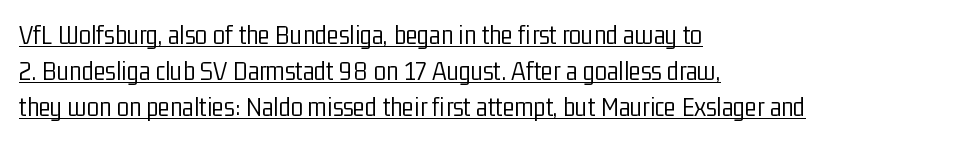
The image shows 28 px light, condensed sans-serif type, upright; set left-aligned, normal line spacing (1.29x), normal letter spacing, underlined; low stroke contrast and a medium x-height.
